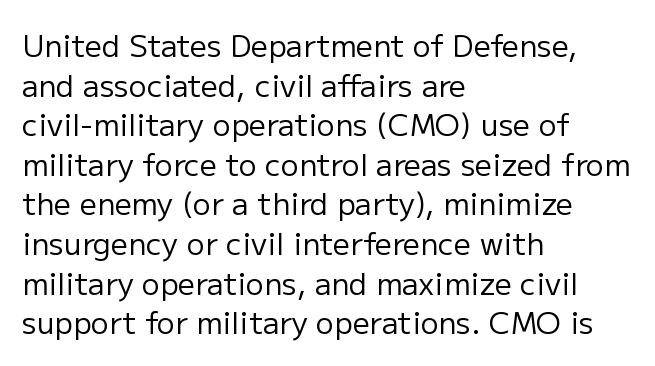
{"serif": "no", "italic": "no", "bold": "no", "weight": "regular", "width": "normal", "stroke_contrast": "low", "x_height": "medium", "monospaced": "no", "underline": "no", "align": "left", "line_spacing": "normal", "line_spacing_ratio": 1.32, "letter_spacing": "normal", "letter_spacing_em": 0.0, "glyph_px": 30}
